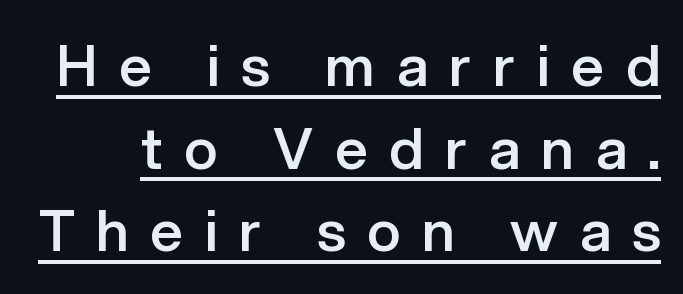
Q: Is the text bold? A: Semi-bold.
Q: Is the text italic (slanted)? A: No, it is upright.
Q: Is the typeface a serif or a sans-serif typeface? A: Sans-serif.
Q: Is the text underlined? A: Yes.
Q: Is the spacing between letters normal or unusually wide? A: Unusually wide.
Q: Is the spacing between lines tight, normal or loose? A: Normal.
Q: Width (condensed, normal, or wide)? A: Normal.
Q: Stroke contrast? A: Low.
Q: x-height? A: Medium.
Q: Monospaced? A: No.
